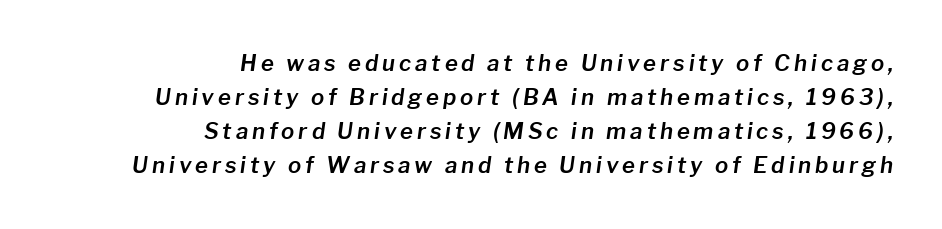
Q: Is the text italic (slanted)? A: Yes, it leans right by about 8 degrees.
Q: Is the text underlined? A: No.
Q: How is the paragraph aligned? A: Right-aligned.
Q: Is the spacing between lines tight, normal or loose? A: Normal.
